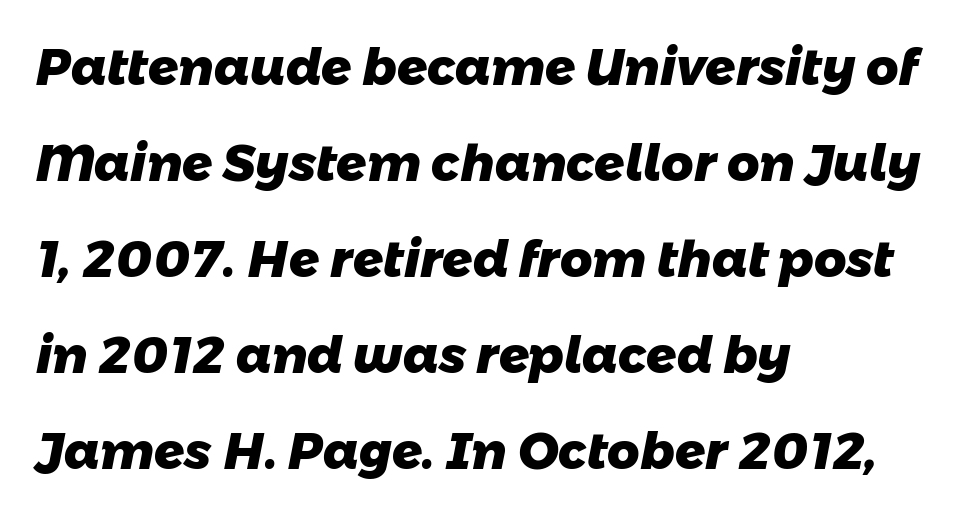
The image shows 50 px heavy sans-serif type; set left-aligned, loose line spacing (1.92x), normal letter spacing, not underlined; low stroke contrast and a medium x-height.
